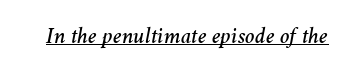
Q: Is the text italic (slanted)? A: Yes, it leans right by about 11 degrees.
Q: Is the text underlined? A: Yes.
Q: Is the spacing between letters normal or unusually wide? A: Normal.
